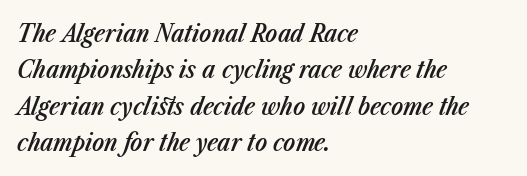
{"italic": "yes", "lean": "right", "slant_degrees": 23, "bold": "semi", "underline": "no", "align": "left", "line_spacing": "normal", "line_spacing_ratio": 1.46, "letter_spacing": "normal", "letter_spacing_em": 0.0, "glyph_px": 25}
